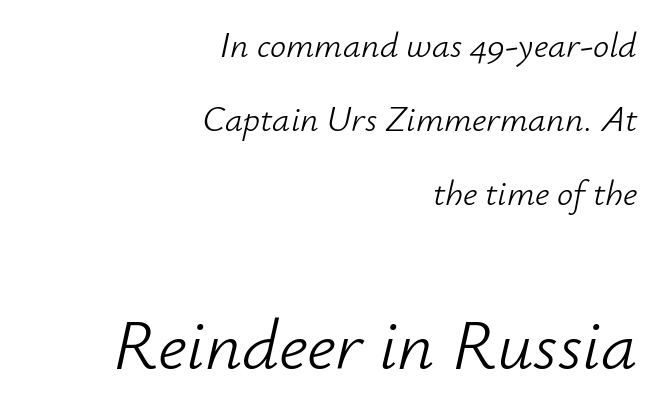
Counters stay open thanks to moderate or lighter strokes. Is the lower block the larger one? Yes — the lower block carries the bigger type. The letters advance in unequal steps, a hallmark of proportional type. The line-height multiplier appears high, well above default. There's an unmistakable incline to the writing here. The space directly below the letters is spotless.
